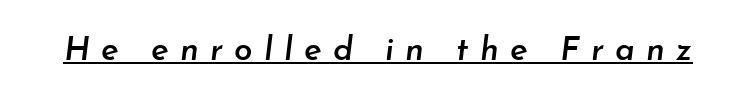
The image shows 33 px semibold type, italic (leaning right); set unusually wide letter spacing (+0.34 em), underlined; low stroke contrast and a small x-height.
